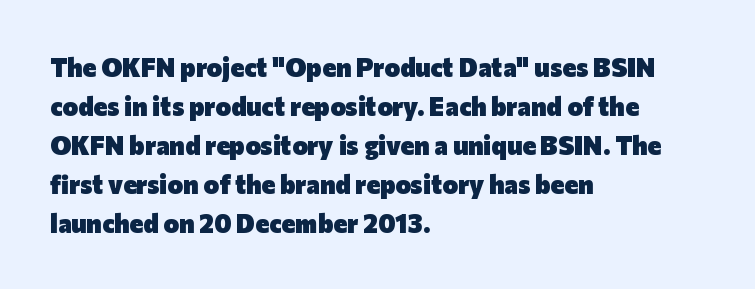
{"italic": "no", "bold": "yes", "underline": "no", "align": "left", "line_spacing": "normal", "line_spacing_ratio": 1.5, "letter_spacing": "normal", "letter_spacing_em": 0.0, "glyph_px": 26}
